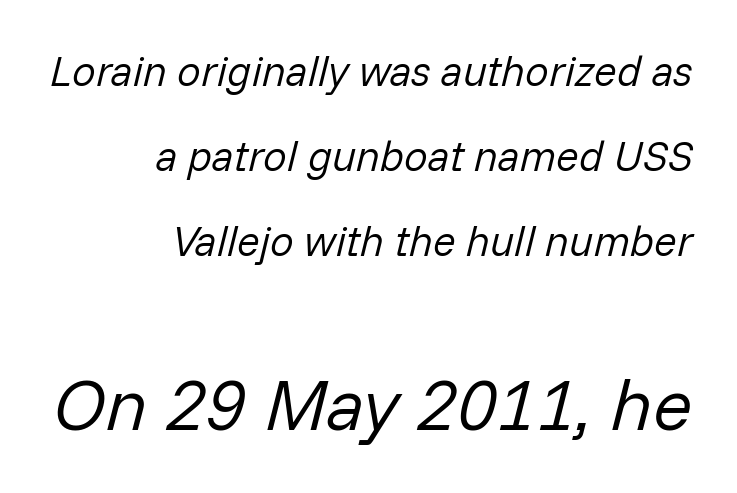
Stem width sits at or under what a default text font uses. In terms of letterspacing, this is plain default setting. Regarding leading, the lines here are spaced well apart. Bare-footed words on every line. Rendered with sloped, italic letterforms.
